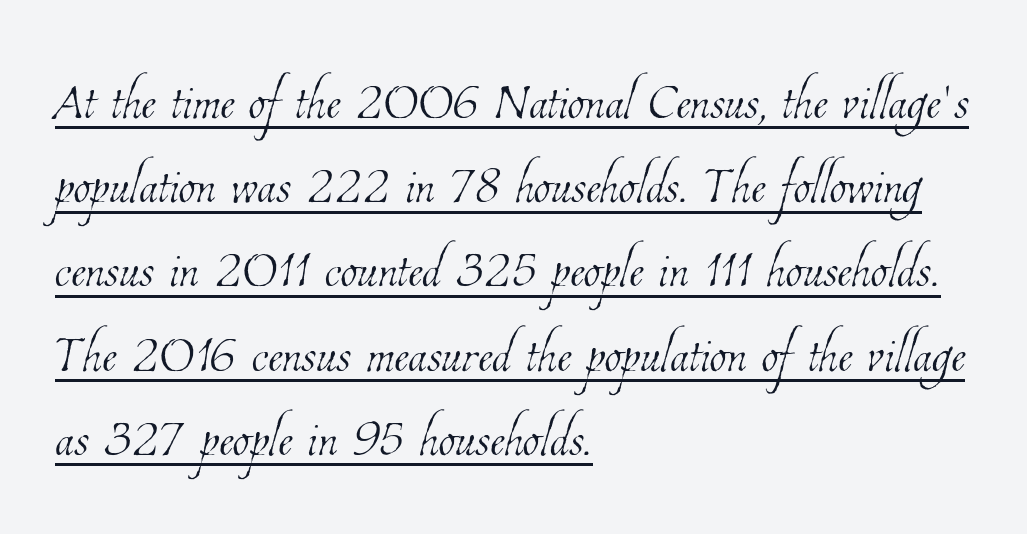
{"bold": "no", "weight": "thin", "width": "condensed", "stroke_contrast": "low", "x_height": "medium", "monospaced": "no", "underline": "yes", "align": "left", "line_spacing_ratio": 1.22, "letter_spacing": "normal", "letter_spacing_em": 0.0, "glyph_px": 69}
